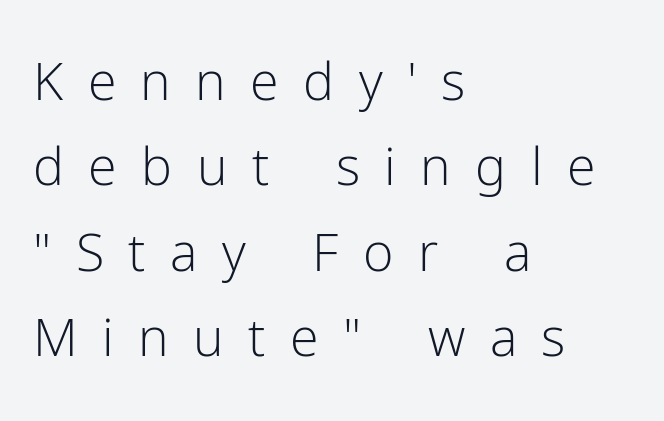
A quiet, ordinary-to-light weight characterises the typeface. The type sits square on the baseline with zero lean. Words appear elongated and porous because spacing is wide. Character widths vary here, with narrow letters taking less room than wide ones. Glance below the letters and you will spot only blank space.
